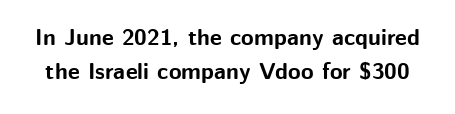
The image shows 23 px bold type, upright; set normal line spacing (1.48x), normal letter spacing, not underlined.
